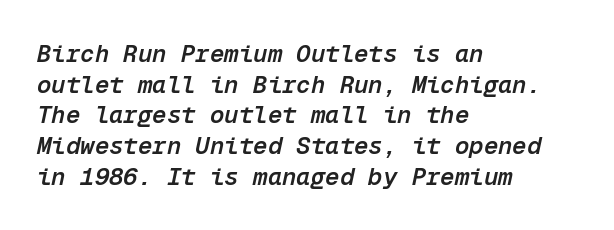
The image shows 24 px text type, italic (leaning right); set left-aligned, normal line spacing (1.28x), normal letter spacing, not underlined.
